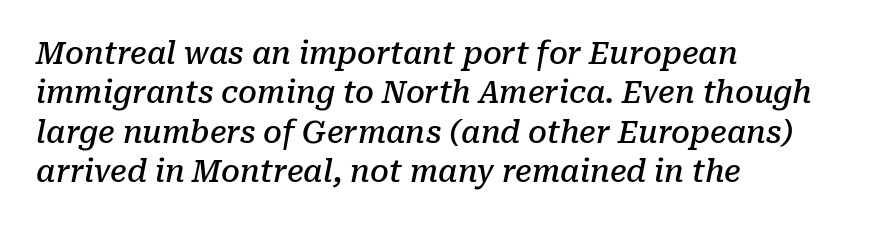
Q: Is the text bold? A: Semi-bold.
Q: Is the text italic (slanted)? A: Yes, it leans right by about 10 degrees.
Q: Is the typeface a serif or a sans-serif typeface? A: Serif.
Q: Is the text underlined? A: No.
Q: How is the paragraph aligned? A: Left-aligned.
Q: Is the spacing between letters normal or unusually wide? A: Normal.
Q: Is the spacing between lines tight, normal or loose? A: Normal.
Q: Width (condensed, normal, or wide)? A: Normal.
Q: Stroke contrast? A: Low.
Q: x-height? A: Medium.
Q: Monospaced? A: No.
